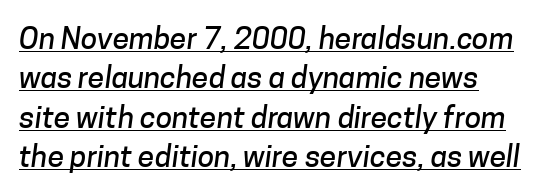
Interline gaps are of average width in this sample. Note the varied advance widths — an 'i' is clearly narrower than an 'm'. The characters display no serif detailing; their extremities are plain. Line beginnings align vertically; line endings do not. Words appear dense and cohesive because spacing is normal.
